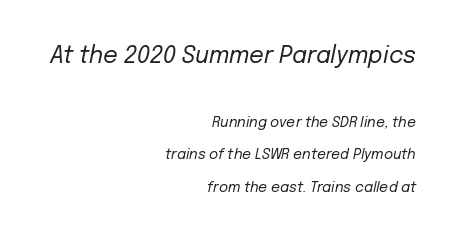
The image shows 23 px text type, italic (leaning right); set right-aligned, loose line spacing (2.3x), normal letter spacing, not underlined; the first (top) block is 1.64x larger.
